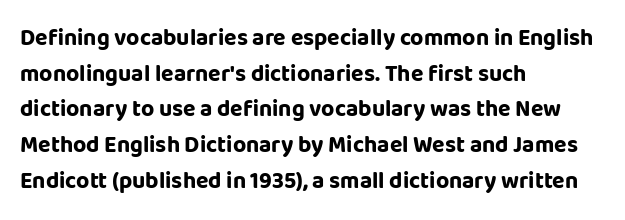
Is the block centered? No — it sits flush against the left margin. A full-strength bold gives these letters their thick strokes. The zone under the glyphs is completely vacant. This sample uses an upright cut, with every glyph sitting square on the baseline. The passage shown has conventional tracking throughout. The line-height multiplier appears to be the usual default.
